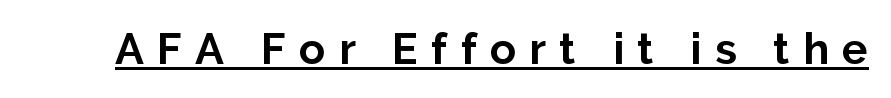
{"serif": "no", "italic": "no", "bold": "yes", "weight": "bold", "width": "normal", "stroke_contrast": "low", "x_height": "medium", "monospaced": "no", "underline": "yes", "letter_spacing": "wide", "letter_spacing_em": 0.31, "glyph_px": 43}
